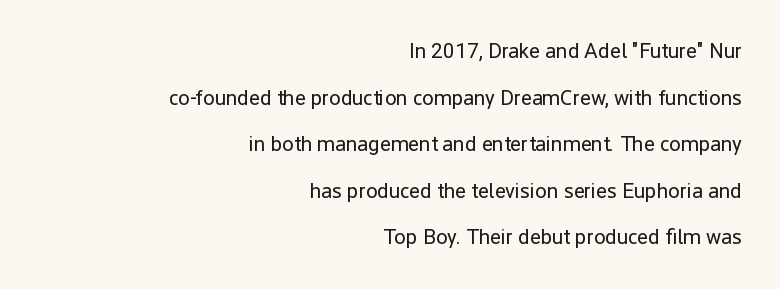
Ascenders rise straight up at ninety degrees. The words here are not underlined. Notice the wide empty band between every row — that's loose leading. The letterforms sit at book weight or below.
